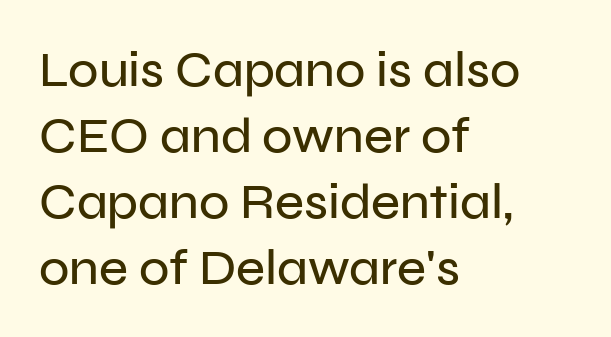
Q: Is the text italic (slanted)? A: No, it is upright.
Q: Is the typeface a serif or a sans-serif typeface? A: Sans-serif.
Q: Is the text underlined? A: No.
Q: How is the paragraph aligned? A: Left-aligned.
Q: Is the spacing between letters normal or unusually wide? A: Normal.
Q: Is the spacing between lines tight, normal or loose? A: Normal.
Q: Width (condensed, normal, or wide)? A: Normal.
Q: Stroke contrast? A: Low.
Q: x-height? A: Medium.
Q: Monospaced? A: No.
